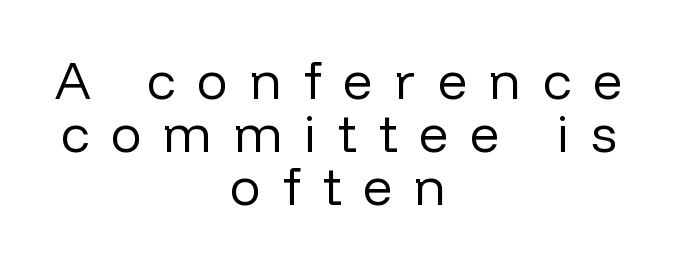
The image shows 52 px regular-weight sans-serif type, upright; set centered, tight line spacing (1.02x), unusually wide letter spacing (+0.42 em), not underlined; low stroke contrast and a medium x-height.
